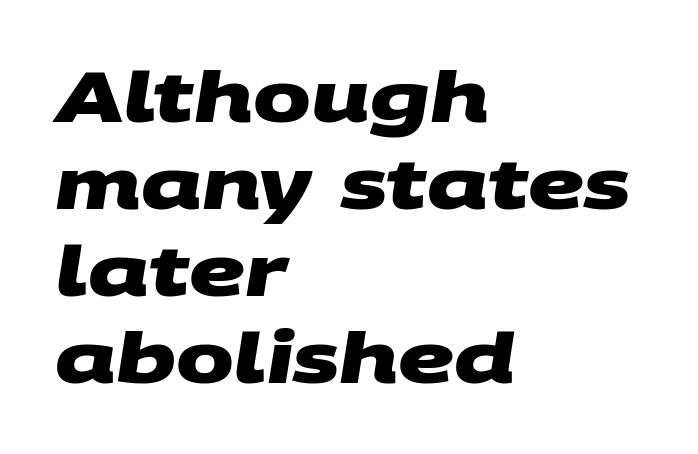
Q: Is the text bold? A: Yes.
Q: Is the typeface a serif or a sans-serif typeface? A: Sans-serif.
Q: Is the text underlined? A: No.
Q: How is the paragraph aligned? A: Left-aligned.
Q: Is the spacing between letters normal or unusually wide? A: Normal.
Q: Is the spacing between lines tight, normal or loose? A: Normal.
Q: Width (condensed, normal, or wide)? A: Wide.
Q: Stroke contrast? A: Medium.
Q: x-height? A: Large.
Q: Monospaced? A: No.
